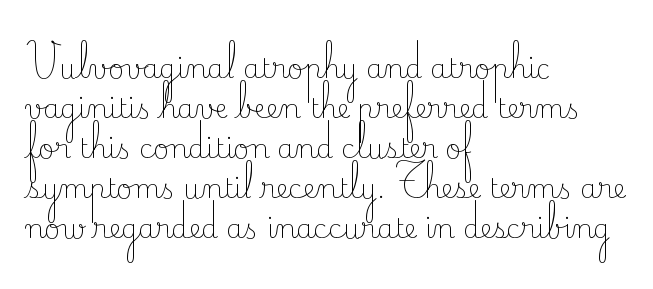
Q: Is the text bold? A: No.
Q: Is the text italic (slanted)? A: No, it is upright.
Q: Is the text underlined? A: No.
Q: How is the paragraph aligned? A: Left-aligned.
Q: Is the spacing between letters normal or unusually wide? A: Normal.
Q: Is the spacing between lines tight, normal or loose? A: Normal.
